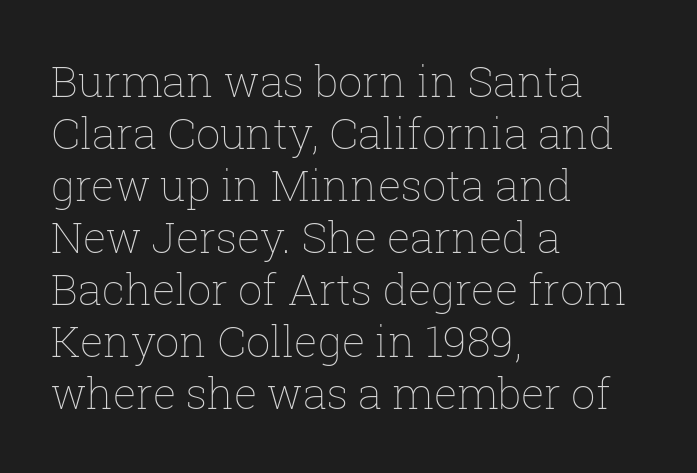
Only glyphs here, with clear space below each row. Unlike italic type, these characters show no tilt at all. The setting favours the left margin, as ordinary paragraphs usually do. Each letter keeps its own natural width here, so spacing adapts to shape.
